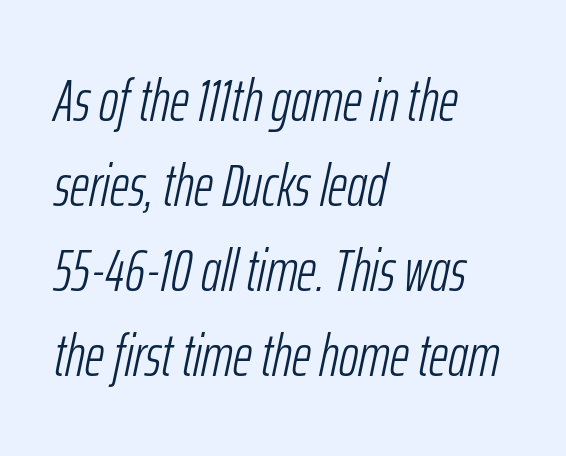
{"italic": "yes", "lean": "right", "slant_degrees": 12, "bold": "no", "weight": "light", "width": "condensed", "stroke_contrast": "low", "x_height": "medium", "monospaced": "no", "underline": "no", "align": "left", "line_spacing": "normal", "line_spacing_ratio": 1.44, "letter_spacing": "normal", "letter_spacing_em": 0.0, "glyph_px": 59}
